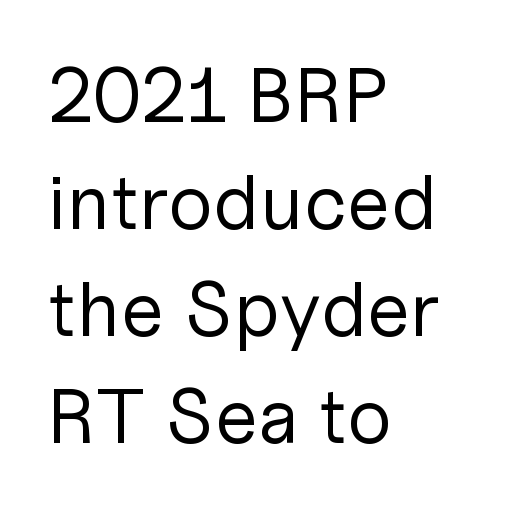
Q: Is the text bold? A: No.
Q: Is the text italic (slanted)? A: No, it is upright.
Q: Is the typeface a serif or a sans-serif typeface? A: Sans-serif.
Q: Is the text underlined? A: No.
Q: How is the paragraph aligned? A: Left-aligned.
Q: Is the spacing between letters normal or unusually wide? A: Normal.
Q: Is the spacing between lines tight, normal or loose? A: Normal.
Q: Width (condensed, normal, or wide)? A: Normal.
Q: Stroke contrast? A: Low.
Q: x-height? A: Medium.
Q: Monospaced? A: No.
